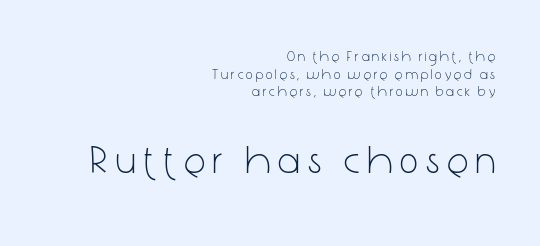
The image shows 39 px light, condensed sans-serif type, upright; set right-aligned, normal line spacing (1.26x), unusually wide letter spacing (+0.22 em), not underlined; the second (bottom) block is 2.79x larger; low stroke contrast and a medium x-height.
